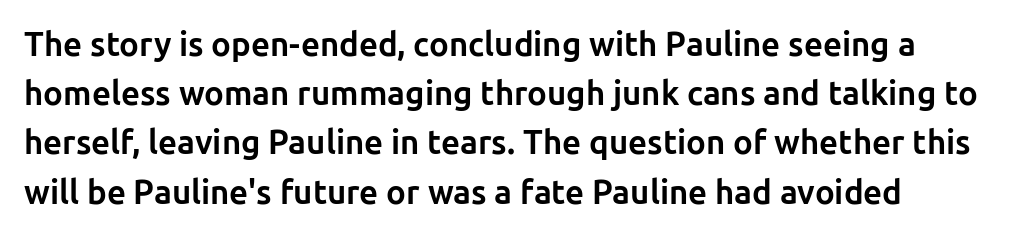
The passage shown is typed in a proportional face where columns would drift. This rendering features lettering with no underline. This sample uses an upright cut, with every glyph sitting square on the baseline. This sample uses a sans-serif face. The lines in this sample share a left origin and differ only in where they stop.
